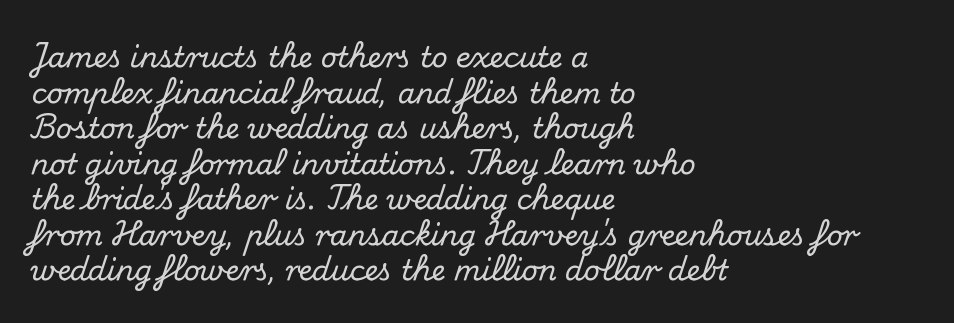
The image shows 28 px serif type; set left-aligned, normal line spacing (1.27x), normal letter spacing, not underlined; medium stroke contrast and a small x-height.
